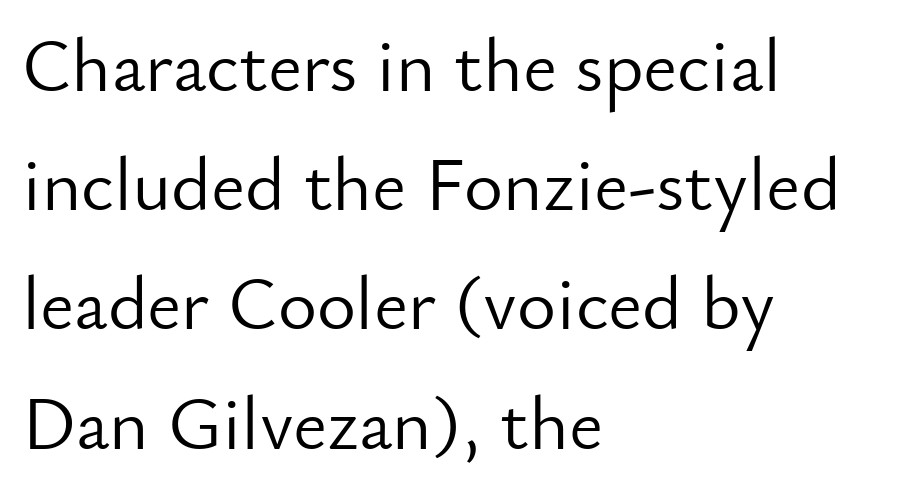
The gaps between neighbouring characters are ordinary and unremarkable. Character widths vary here, with narrow letters taking less room than wide ones. The rendering anchors every line to the left-hand side. What's the leading like? Ordinary, nothing unusual.
